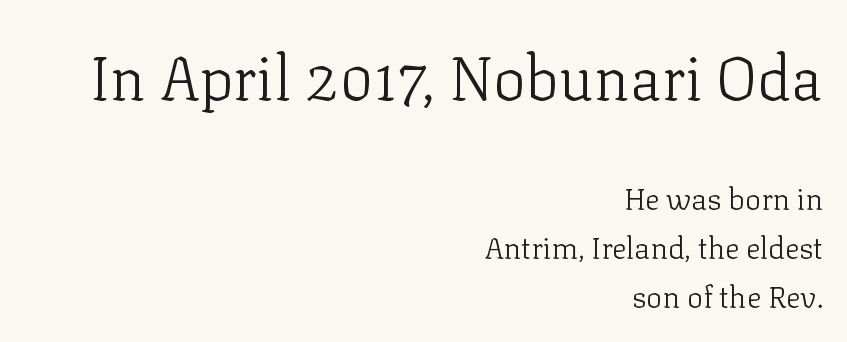
Here the designer chose a conventional face with non-uniform glyph widths. Observe the serifs anchoring each vertical stroke in this sample. Does the leading feel generous? No, just average. In CSS terms this would be text-align: right. The gap between lines stays unmarked.
